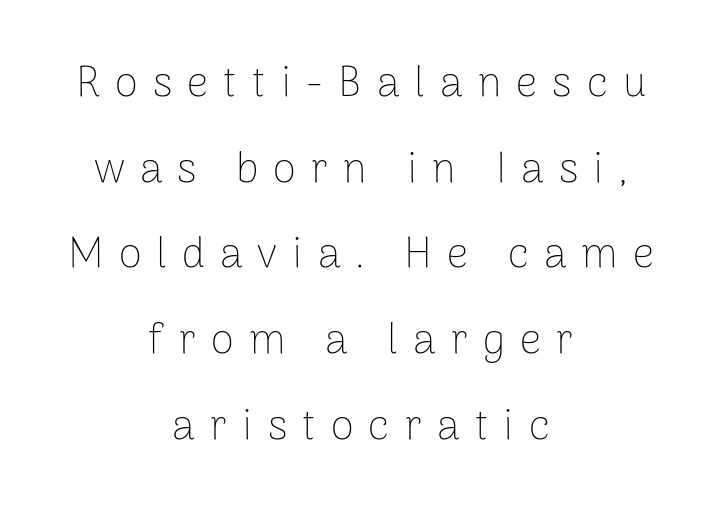
The image shows 42 px thin sans-serif type, upright; set centered, loose line spacing (2.04x), unusually wide letter spacing (+0.36 em), not underlined; low stroke contrast and a medium x-height.
